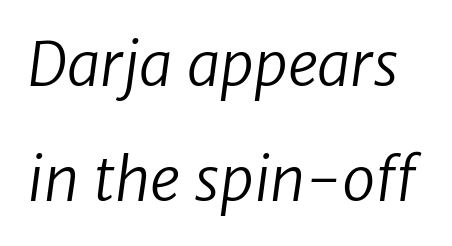
{"serif": "no", "bold": "no", "weight": "regular", "width": "normal", "stroke_contrast": "low", "x_height": "medium", "monospaced": "no", "underline": "no", "line_spacing": "loose", "line_spacing_ratio": 1.92, "letter_spacing": "normal", "letter_spacing_em": 0.0, "glyph_px": 60}
